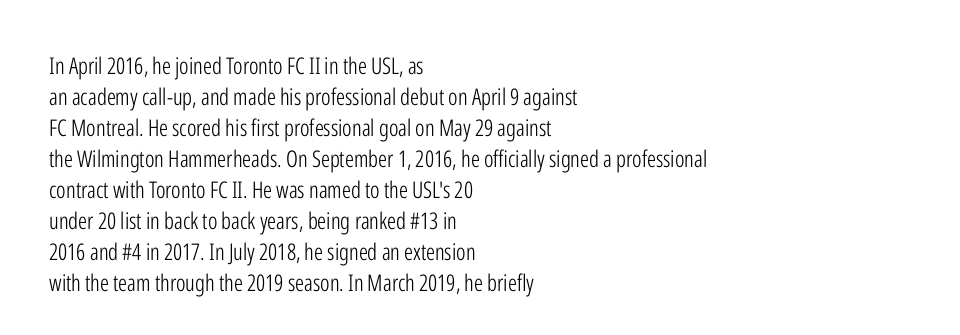
The image shows 23 px text type, upright; set left-aligned, normal line spacing (1.35x), normal letter spacing, not underlined.
